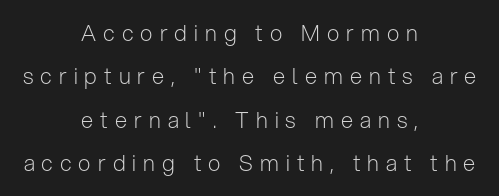
Q: Is the text bold? A: No.
Q: Is the text italic (slanted)? A: No, it is upright.
Q: Is the text underlined? A: No.
Q: How is the paragraph aligned? A: Centered.
Q: Is the spacing between letters normal or unusually wide? A: Unusually wide.
Q: Is the spacing between lines tight, normal or loose? A: Loose.
